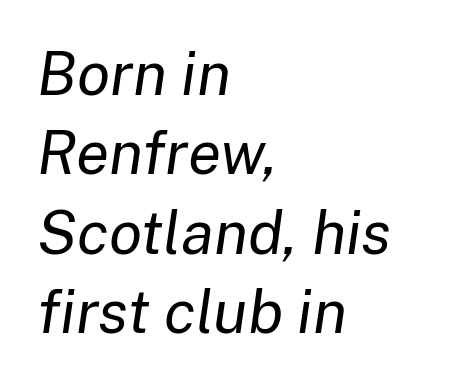
Designer's note — italics engaged. Note the varied advance widths — an 'i' is clearly narrower than an 'm'. Each line starts at the same left margin while the right side varies. Plain, unruled lines of type. The face looks like a standard text weight, possibly lighter. There is no visible air inserted between adjacent glyphs.
